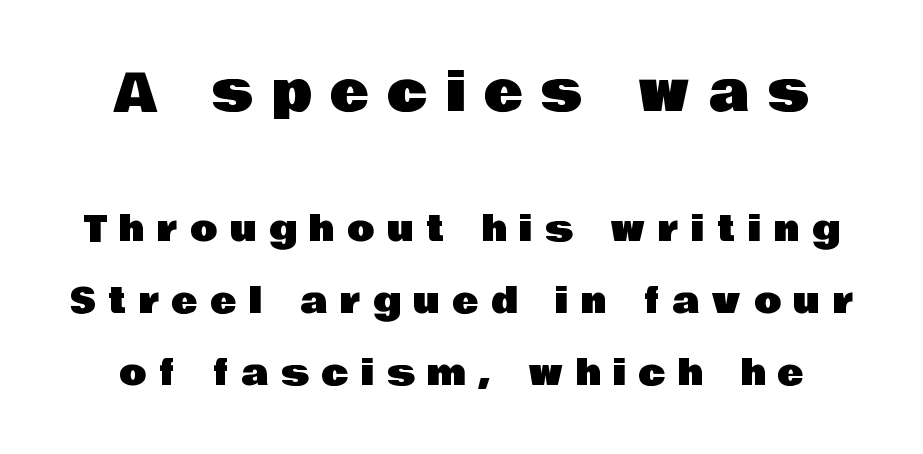
The image shows 52 px sans-serif type, upright; set loose line spacing (2.06x), unusually wide letter spacing (+0.37 em), not underlined; the first (top) block is 1.49x larger; low stroke contrast and a large x-height.
